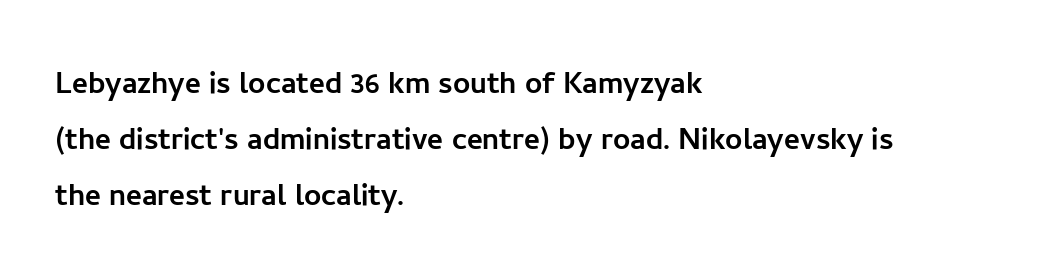
Q: Is the text italic (slanted)? A: No, it is upright.
Q: Is the typeface a serif or a sans-serif typeface? A: Sans-serif.
Q: Is the text underlined? A: No.
Q: How is the paragraph aligned? A: Left-aligned.
Q: Is the spacing between letters normal or unusually wide? A: Normal.
Q: Is the spacing between lines tight, normal or loose? A: Normal.
Q: Width (condensed, normal, or wide)? A: Normal.
Q: Stroke contrast? A: Low.
Q: x-height? A: Medium.
Q: Monospaced? A: No.
